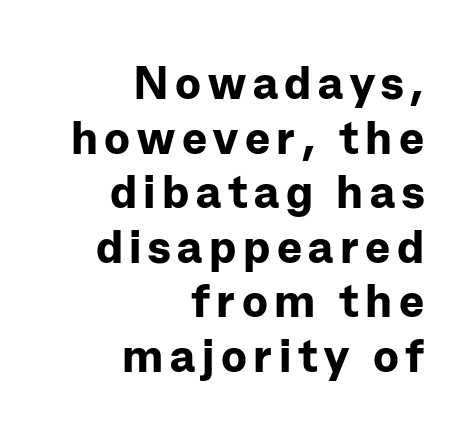
The image shows 47 px bold sans-serif type, upright; set right-aligned, line spacing 1.16x, not underlined; low stroke contrast and a medium x-height.
